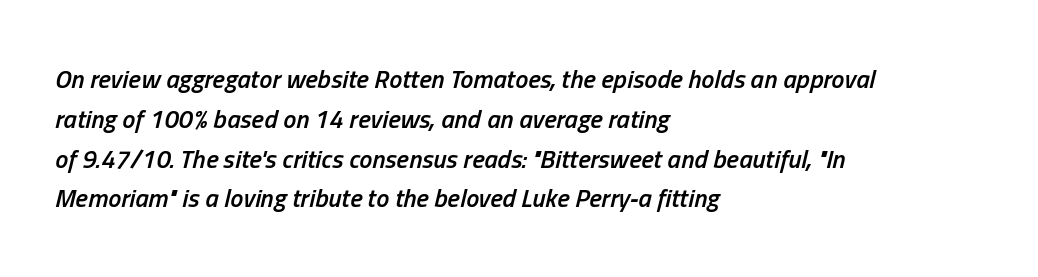
{"italic": "yes", "lean": "right", "slant_degrees": 13, "bold": "semi", "underline": "no", "align": "left", "line_spacing": "normal", "line_spacing_ratio": 1.53, "letter_spacing": "normal", "letter_spacing_em": 0.0, "glyph_px": 26}
